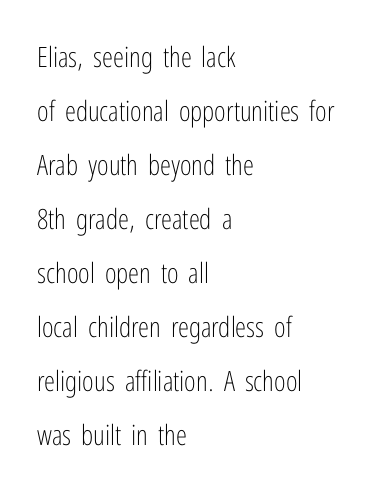
Q: Is the text bold? A: No.
Q: Is the text italic (slanted)? A: No, it is upright.
Q: Is the typeface a serif or a sans-serif typeface? A: Sans-serif.
Q: Is the text underlined? A: No.
Q: How is the paragraph aligned? A: Left-aligned.
Q: Is the spacing between letters normal or unusually wide? A: Normal.
Q: Is the spacing between lines tight, normal or loose? A: Loose.
Q: Width (condensed, normal, or wide)? A: Condensed.
Q: Stroke contrast? A: Low.
Q: x-height? A: Medium.
Q: Monospaced? A: No.
